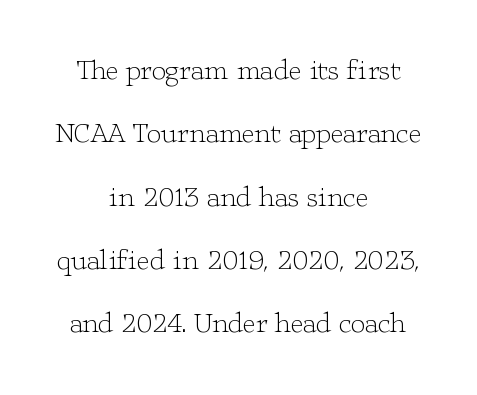
{"serif": "yes", "italic": "no", "bold": "no", "weight": "light", "width": "wide", "stroke_contrast": "low", "x_height": "medium", "monospaced": "no", "underline": "no", "align": "center", "line_spacing": "loose", "line_spacing_ratio": 2.26, "letter_spacing": "normal", "letter_spacing_em": 0.0, "glyph_px": 28}
